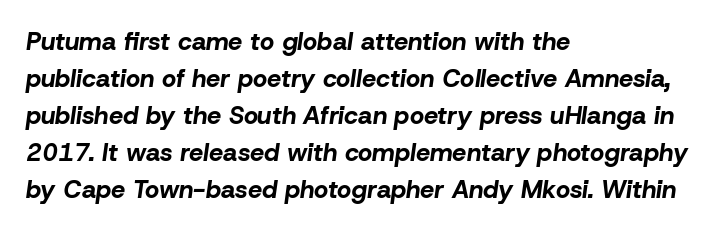
The image shows 25 px bold type, italic (leaning right); set left-aligned, normal line spacing (1.48x), normal letter spacing, not underlined.
